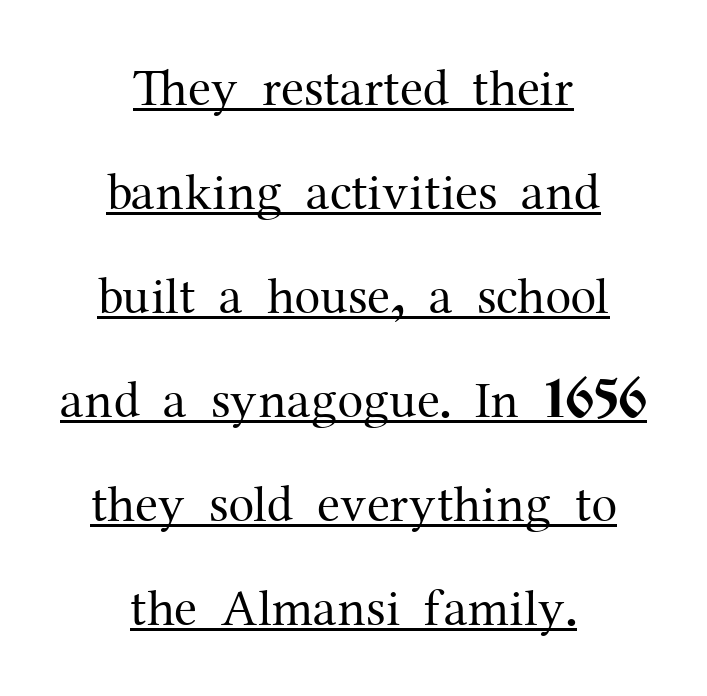
The image shows 52 px regular-weight serif type, upright; set centered, loose line spacing (2.0x), normal letter spacing, underlined; medium stroke contrast and a medium x-height.
